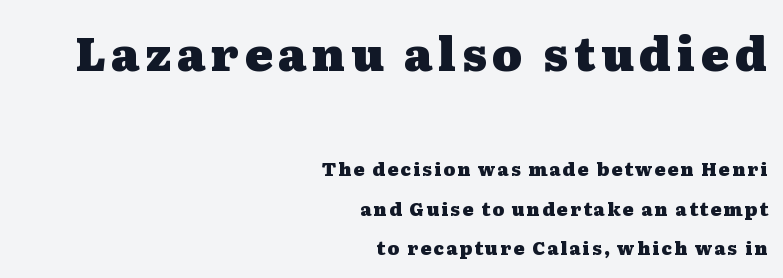
Q: Is the text bold? A: Yes.
Q: Is the text italic (slanted)? A: No, it is upright.
Q: Is the typeface a serif or a sans-serif typeface? A: Serif.
Q: Is the text underlined? A: No.
Q: How is the paragraph aligned? A: Right-aligned.
Q: Is the spacing between lines tight, normal or loose? A: Loose.
Q: Which block of text is set in a larger size, the first (top) or the second (bottom)? A: The first (top) one.
Q: Width (condensed, normal, or wide)? A: Wide.
Q: Stroke contrast? A: Medium.
Q: x-height? A: Medium.
Q: Monospaced? A: No.
